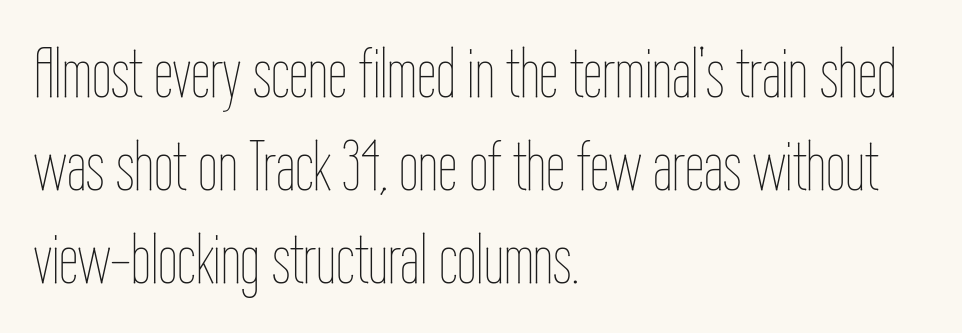
The image shows 70 px thin, condensed type, upright; set left-aligned, normal line spacing (1.33x), normal letter spacing, not underlined; low stroke contrast and a medium x-height.
